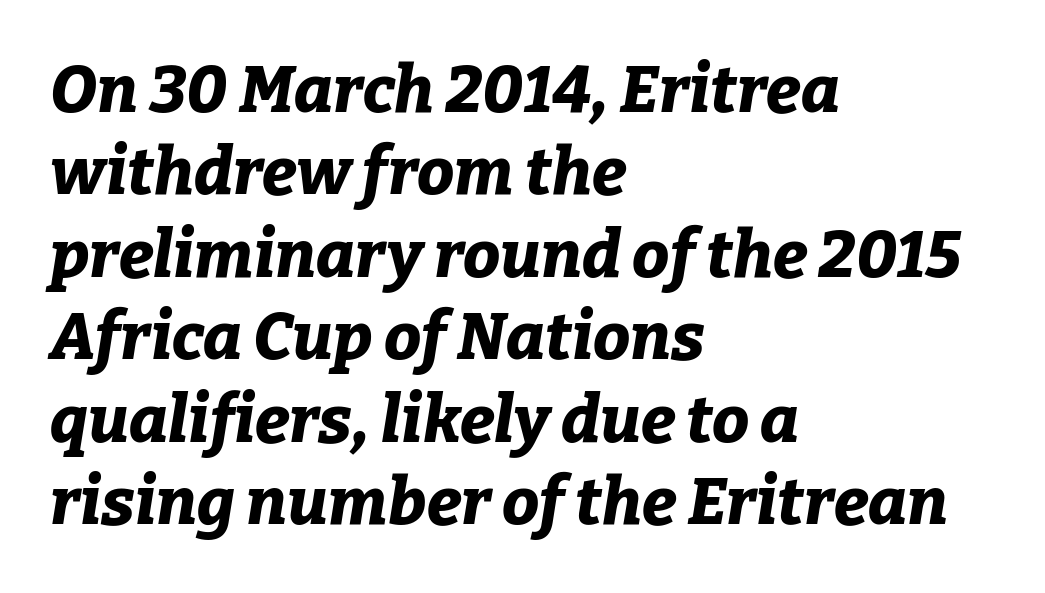
{"italic": "yes", "lean": "right", "slant_degrees": 9, "bold": "yes", "weight": "bold", "width": "normal", "stroke_contrast": "low", "x_height": "medium", "monospaced": "no", "underline": "no", "align": "left", "line_spacing": "normal", "line_spacing_ratio": 1.25, "letter_spacing": "normal", "letter_spacing_em": 0.0, "glyph_px": 66}
